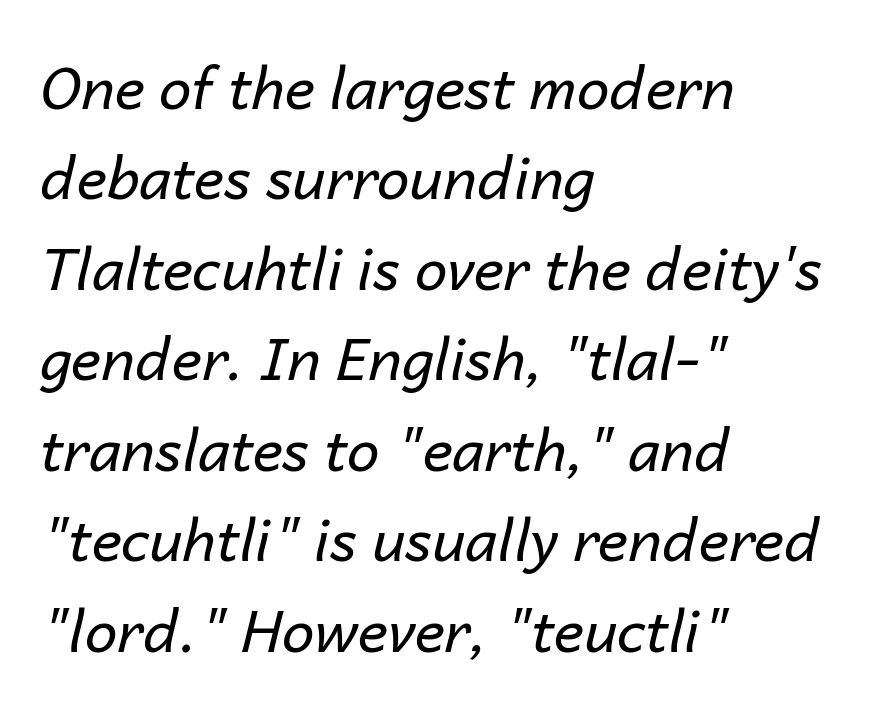
Line starts are locked; line ends wander. Weight class: somewhere from thin through regular. Anything drawn beneath the words? Only blank space. Is the type slanted? Yes — the strokes lean at a clear angle. The face used here is proportionally spaced, like ordinary book or web type.
